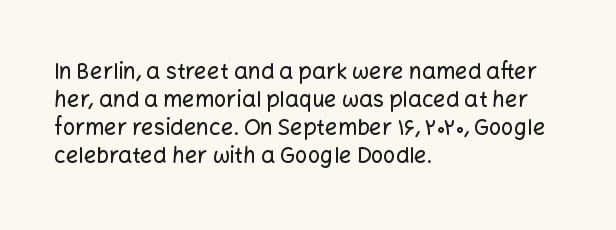
The image shows 22 px text type, upright; set left-aligned, normal line spacing (1.28x), normal letter spacing, not underlined.
